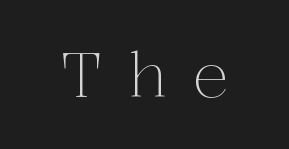
{"serif": "yes", "italic": "no", "bold": "no", "weight": "light", "width": "normal", "stroke_contrast": "medium", "x_height": "medium", "monospaced": "no", "underline": "no", "letter_spacing": "wide", "letter_spacing_em": 0.4, "glyph_px": 61}
